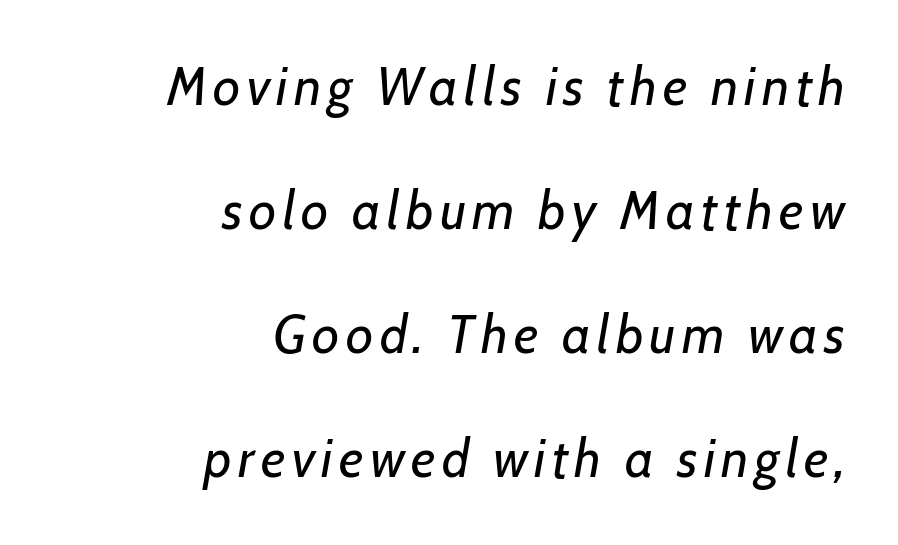
Does the leading feel generous? Absolutely, it's lavish. Reading down the block, your eye finds every line finishing at a fixed right position. Do the characters align in a grid? No, the font is proportional. No heavy texture on the line: the type isn't bold. The space directly below the letters is spotless.
